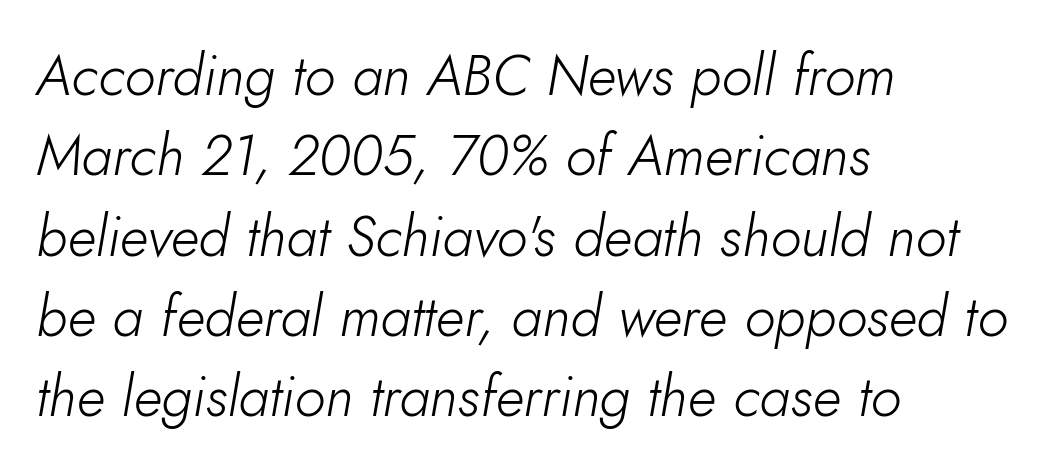
The image shows 57 px light type, italic (leaning right); set left-aligned, normal line spacing (1.41x), normal letter spacing, not underlined; low stroke contrast and a small x-height.
